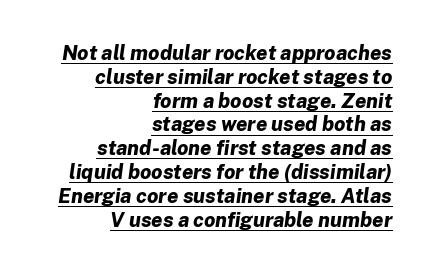
Like a heading marked for emphasis, these lines bear an underscore. Inter-character spacing is left at the font's built-in metrics. Tall strokes in this sample are angled rather than plumb. The letters are bold, with thick, heavy strokes. Typeset ragged left — the right edge is the straight one.
